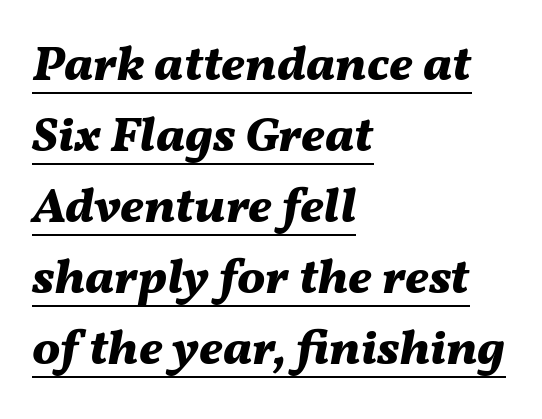
{"italic": "yes", "lean": "right", "slant_degrees": 11, "bold": "yes", "weight": "bold", "width": "normal", "stroke_contrast": "medium", "x_height": "medium", "monospaced": "no", "underline": "yes", "align": "left", "line_spacing": "normal", "line_spacing_ratio": 1.42, "letter_spacing": "normal", "letter_spacing_em": 0.0, "glyph_px": 50}
